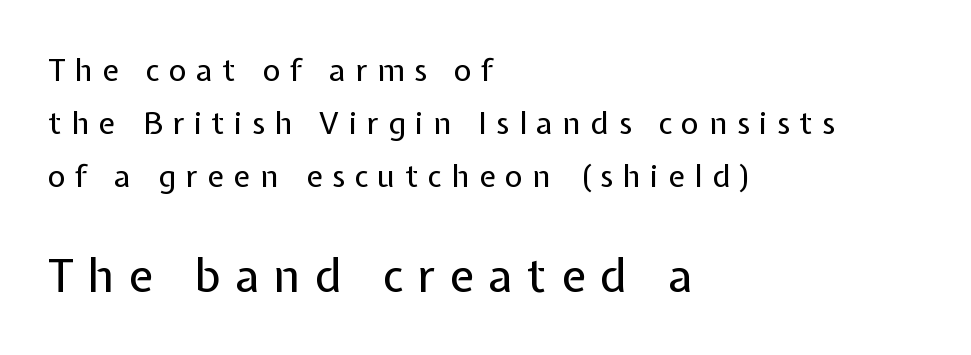
Q: Is the text bold? A: No.
Q: Is the text italic (slanted)? A: No, it is upright.
Q: Is the typeface a serif or a sans-serif typeface? A: Sans-serif.
Q: Is the text underlined? A: No.
Q: How is the paragraph aligned? A: Left-aligned.
Q: Is the spacing between letters normal or unusually wide? A: Unusually wide.
Q: Which block of text is set in a larger size, the first (top) or the second (bottom)? A: The second (bottom) one.
Q: Width (condensed, normal, or wide)? A: Normal.
Q: Stroke contrast? A: Low.
Q: x-height? A: Medium.
Q: Monospaced? A: No.
